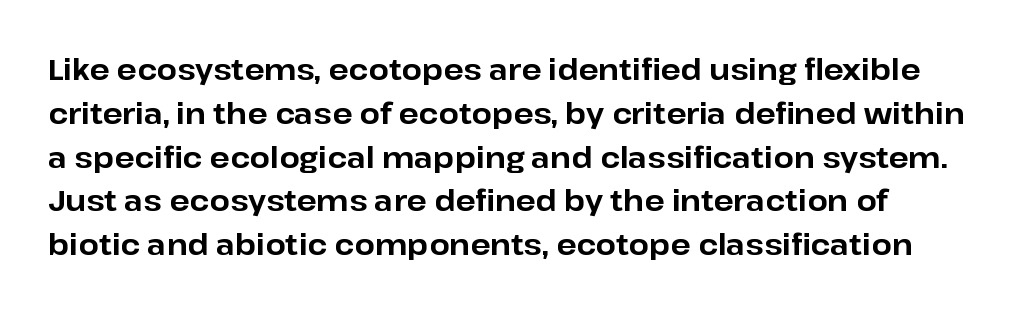
The image shows 29 px bold sans-serif type, upright; set left-aligned, normal line spacing (1.51x), normal letter spacing, not underlined; low stroke contrast and a medium x-height.
